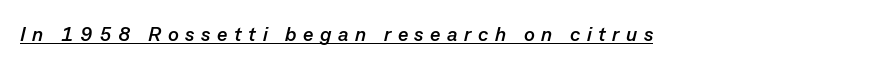
The image shows 20 px bold type, italic (leaning right); set unusually wide letter spacing (+0.33 em), underlined.
